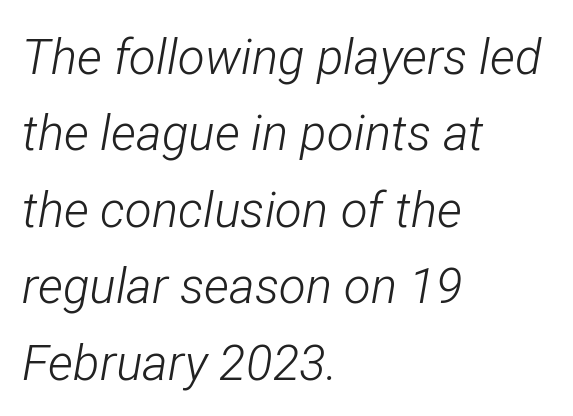
Proportional: the letters do not fall into vertical columns. Line spacing here is normal. The face used here is rendered with its standard letterfit. Typeset ragged right — the left edge is the straight one. Compared with ordinary roman type, these characters are visibly tilted. The space directly below the letters is spotless.
